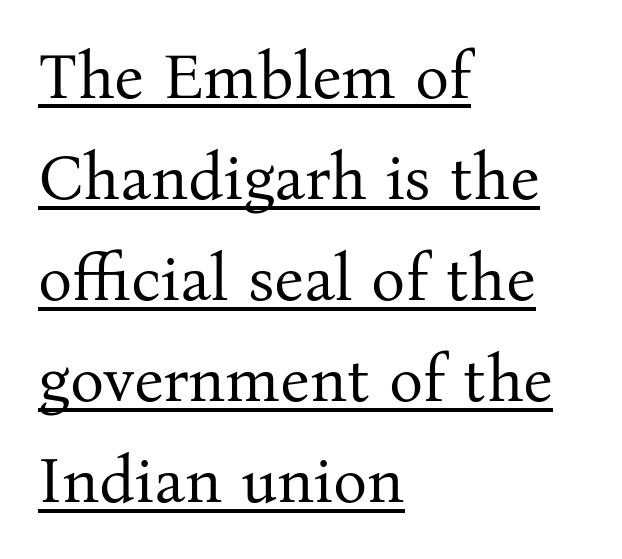
Each letter's strokes conclude with small projecting serifs. Note the varied advance widths — an 'i' is clearly narrower than an 'm'. Baseline-to-baseline distance is the conventional proportion of letter height. The face looks like a standard text weight, possibly lighter. Alignment: flush left.
